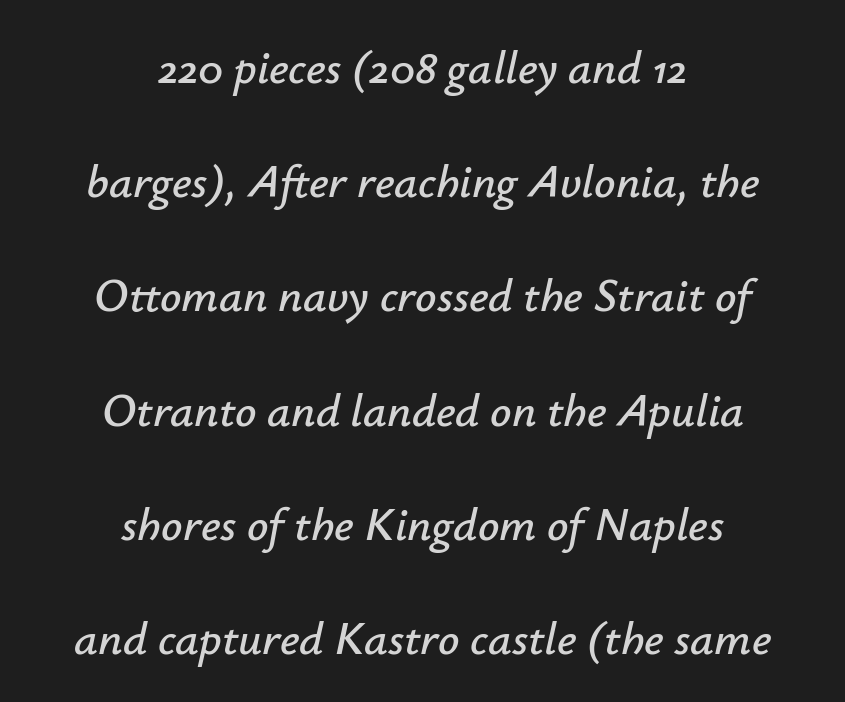
Q: Is the text italic (slanted)? A: Yes, it leans right by about 12 degrees.
Q: Is the text underlined? A: No.
Q: How is the paragraph aligned? A: Centered.
Q: Is the spacing between letters normal or unusually wide? A: Normal.
Q: Is the spacing between lines tight, normal or loose? A: Loose.
Q: Width (condensed, normal, or wide)? A: Normal.
Q: Stroke contrast? A: Low.
Q: x-height? A: Small.
Q: Monospaced? A: No.
